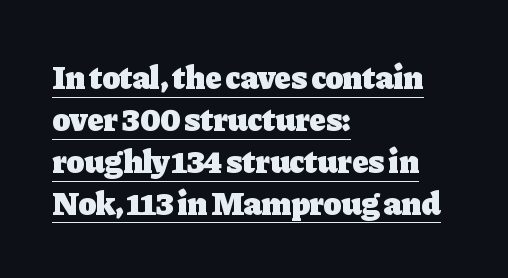
{"serif": "yes", "italic": "no", "bold": "yes", "weight": "heavy", "width": "normal", "stroke_contrast": "low", "x_height": "medium", "monospaced": "no", "underline": "yes", "align": "left", "line_spacing": "normal", "line_spacing_ratio": 1.27, "letter_spacing": "normal", "letter_spacing_em": 0.0, "glyph_px": 33}
